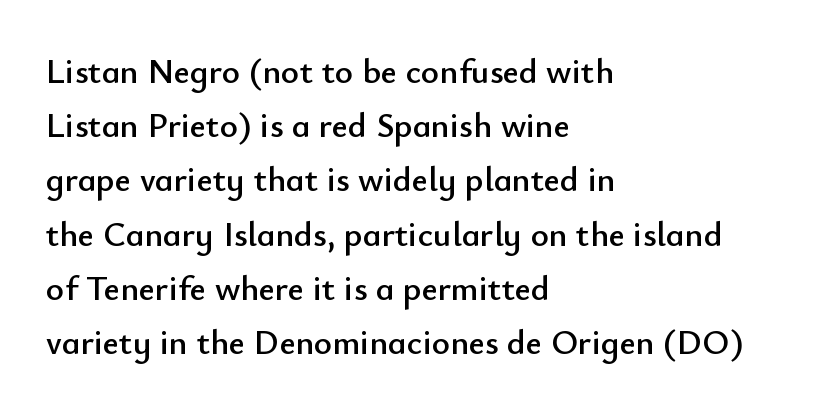
{"serif": "no", "italic": "no", "width": "normal", "stroke_contrast": "low", "x_height": "small", "monospaced": "no", "underline": "no", "align": "left", "line_spacing": "normal", "line_spacing_ratio": 1.55, "letter_spacing": "normal", "letter_spacing_em": 0.0, "glyph_px": 35}
